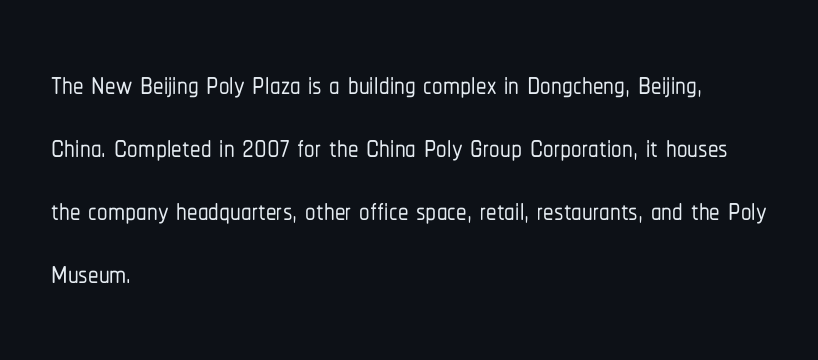
The image shows 42 px condensed sans-serif type, upright; set left-aligned, normal line spacing (1.5x), normal letter spacing, not underlined; low stroke contrast and a medium x-height.
